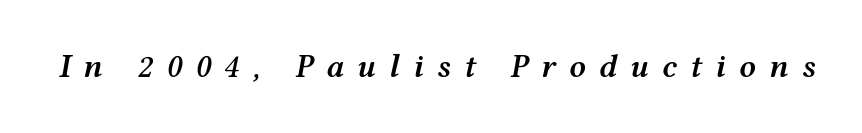
{"italic": "yes", "lean": "right", "slant_degrees": 12, "bold": "semi", "weight": "semibold", "width": "wide", "stroke_contrast": "medium", "x_height": "medium", "monospaced": "no", "underline": "no", "letter_spacing": "wide", "letter_spacing_em": 0.4, "glyph_px": 33}
